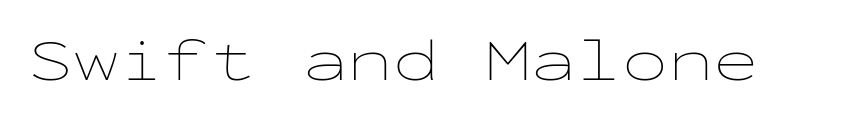
{"italic": "no", "bold": "no", "weight": "thin", "width": "wide", "stroke_contrast": "low", "x_height": "medium", "monospaced": "yes", "underline": "no", "letter_spacing": "normal", "letter_spacing_em": 0.0, "glyph_px": 61}
